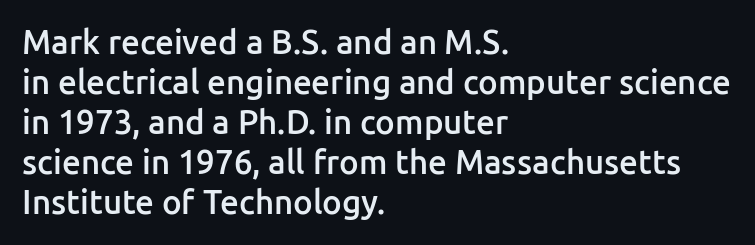
Q: Is the text bold? A: Semi-bold.
Q: Is the text italic (slanted)? A: No, it is upright.
Q: Is the typeface a serif or a sans-serif typeface? A: Sans-serif.
Q: Is the text underlined? A: No.
Q: How is the paragraph aligned? A: Left-aligned.
Q: Is the spacing between letters normal or unusually wide? A: Normal.
Q: Width (condensed, normal, or wide)? A: Normal.
Q: Stroke contrast? A: Low.
Q: x-height? A: Medium.
Q: Monospaced? A: No.
